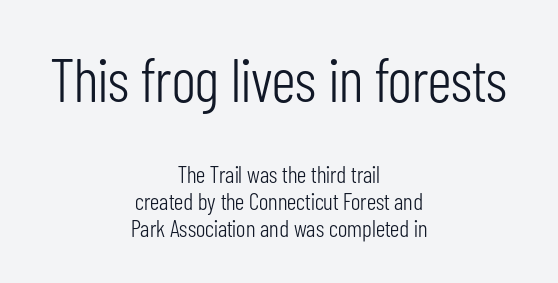
The image shows 61 px light, condensed sans-serif type, upright; set centered, tight line spacing (1.13x), normal letter spacing, not underlined; the first (top) block is 2.54x larger; low stroke contrast and a medium x-height.
